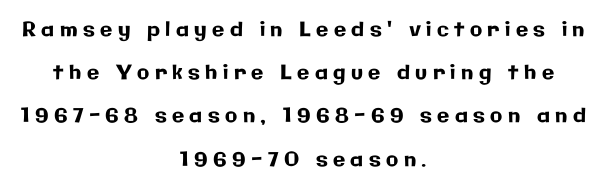
Q: Is the text italic (slanted)? A: No, it is upright.
Q: Is the text underlined? A: No.
Q: How is the paragraph aligned? A: Centered.
Q: Is the spacing between letters normal or unusually wide? A: Unusually wide.
Q: Is the spacing between lines tight, normal or loose? A: Loose.
